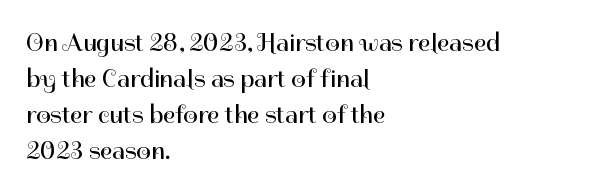
{"italic": "no", "bold": "no", "underline": "no", "align": "left", "line_spacing": "normal", "line_spacing_ratio": 1.39, "letter_spacing": "normal", "letter_spacing_em": 0.0, "glyph_px": 26}
